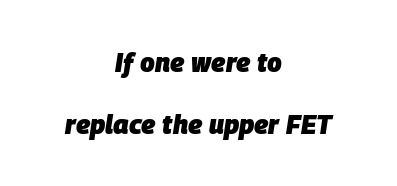
Q: Is the text bold? A: Yes.
Q: Is the text italic (slanted)? A: Yes, it leans right by about 9 degrees.
Q: Is the text underlined? A: No.
Q: How is the paragraph aligned? A: Centered.
Q: Is the spacing between letters normal or unusually wide? A: Normal.
Q: Is the spacing between lines tight, normal or loose? A: Loose.
